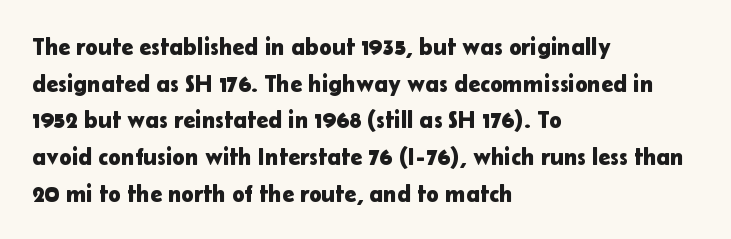
Q: Is the text italic (slanted)? A: No, it is upright.
Q: Is the text underlined? A: No.
Q: How is the paragraph aligned? A: Left-aligned.
Q: Is the spacing between letters normal or unusually wide? A: Normal.
Q: Is the spacing between lines tight, normal or loose? A: Normal.
